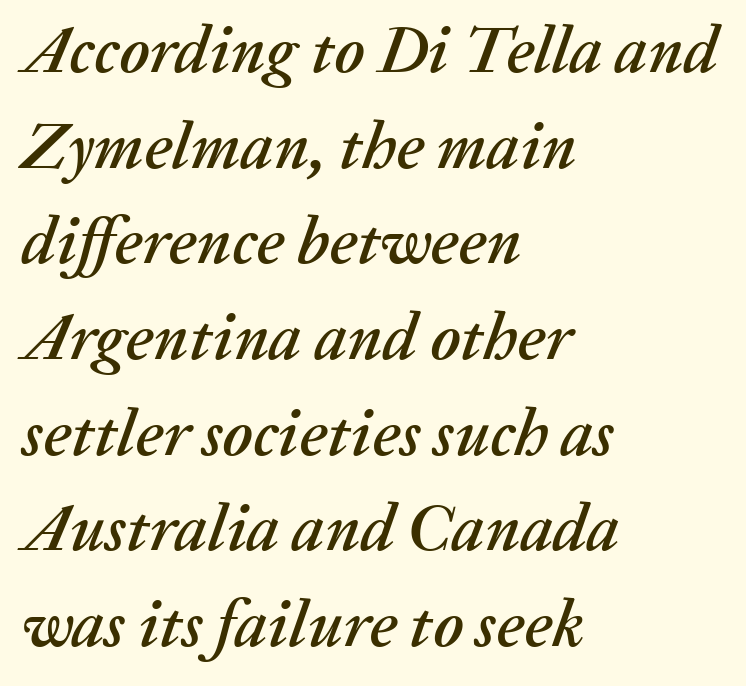
Q: Is the text italic (slanted)? A: Yes, it leans right by about 20 degrees.
Q: Is the text underlined? A: No.
Q: How is the paragraph aligned? A: Left-aligned.
Q: Is the spacing between letters normal or unusually wide? A: Normal.
Q: Is the spacing between lines tight, normal or loose? A: Normal.
Q: Width (condensed, normal, or wide)? A: Normal.
Q: Stroke contrast? A: Medium.
Q: x-height? A: Medium.
Q: Monospaced? A: No.
